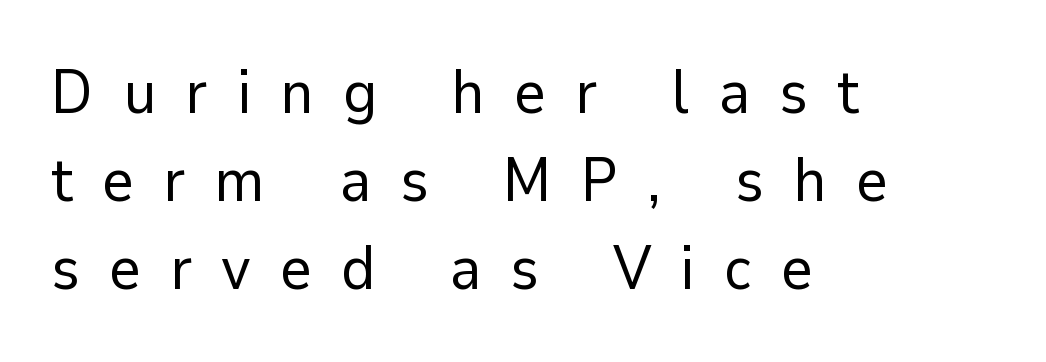
Q: Is the text bold? A: No.
Q: Is the text italic (slanted)? A: No, it is upright.
Q: Is the typeface a serif or a sans-serif typeface? A: Sans-serif.
Q: Is the text underlined? A: No.
Q: How is the paragraph aligned? A: Left-aligned.
Q: Is the spacing between letters normal or unusually wide? A: Unusually wide.
Q: Is the spacing between lines tight, normal or loose? A: Normal.
Q: Width (condensed, normal, or wide)? A: Normal.
Q: Stroke contrast? A: Low.
Q: x-height? A: Medium.
Q: Monospaced? A: No.
